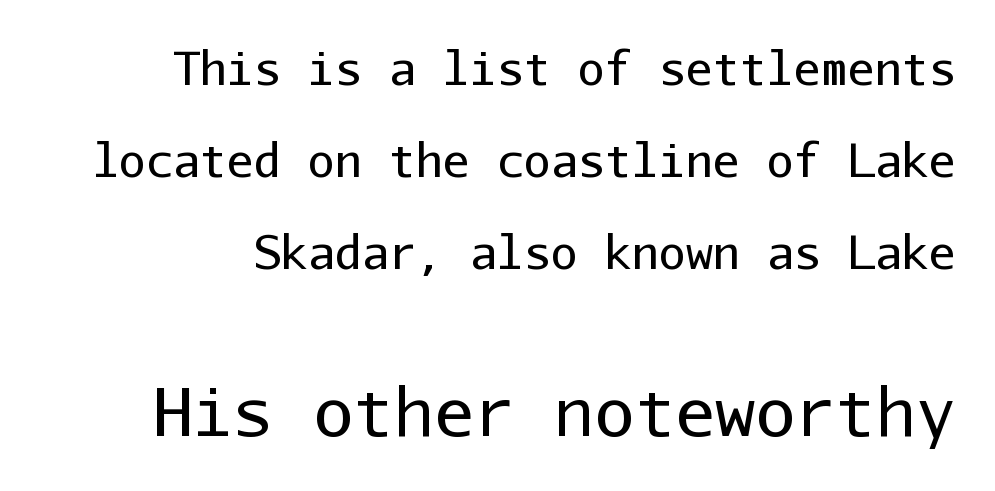
{"serif": "no", "italic": "no", "bold": "no", "weight": "regular", "width": "normal", "stroke_contrast": "low", "x_height": "medium", "monospaced": "yes", "underline": "no", "line_spacing": "loose", "line_spacing_ratio": 2.04, "letter_spacing": "normal", "letter_spacing_em": 0.0, "larger_block": "second", "size_ratio": 1.49, "glyph_px": 67}
